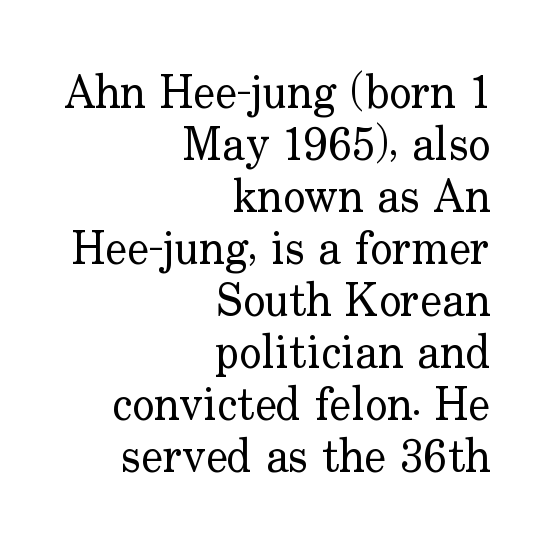
Q: Is the text bold? A: No.
Q: Is the text italic (slanted)? A: No, it is upright.
Q: Is the typeface a serif or a sans-serif typeface? A: Serif.
Q: Is the text underlined? A: No.
Q: How is the paragraph aligned? A: Right-aligned.
Q: Is the spacing between letters normal or unusually wide? A: Normal.
Q: Is the spacing between lines tight, normal or loose? A: Tight.
Q: Width (condensed, normal, or wide)? A: Normal.
Q: Stroke contrast? A: Low.
Q: x-height? A: Small.
Q: Monospaced? A: No.
